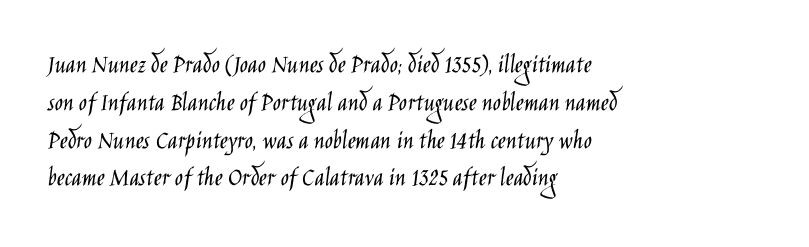
{"bold": "no", "underline": "no", "align": "left", "line_spacing": "normal", "line_spacing_ratio": 1.4, "letter_spacing": "normal", "letter_spacing_em": 0.0, "glyph_px": 27}
